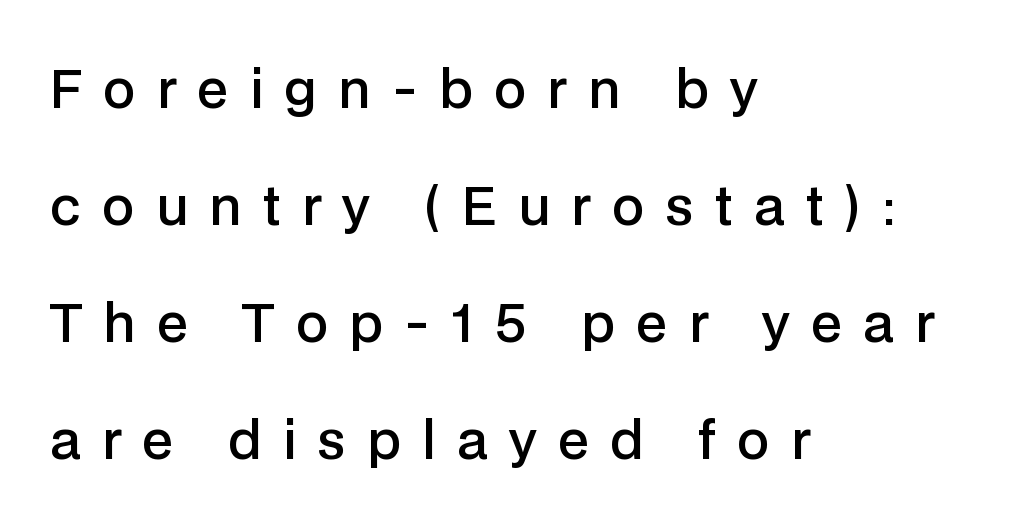
Character widths vary here, with narrow letters taking less room than wide ones. In terms of letterform style, serifs are entirely absent. Nope, not italic — everything's standing straight. Underline: absent.
